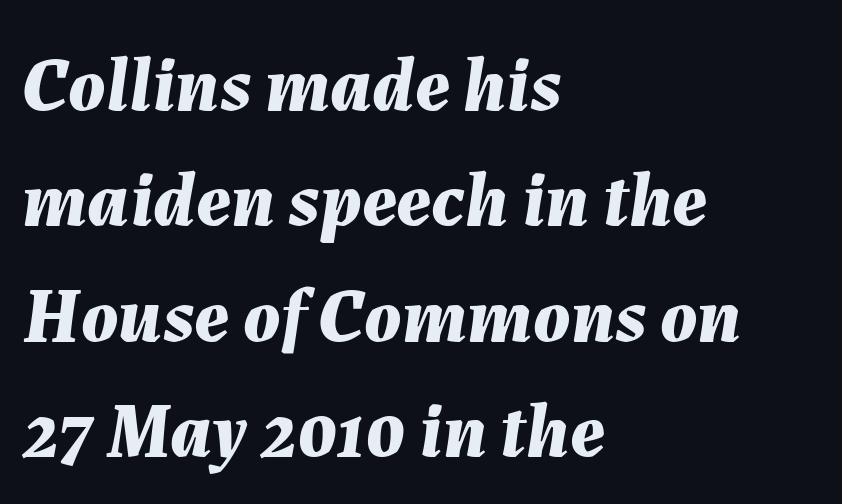
The image shows 77 px bold type, italic (leaning right); set left-aligned, normal line spacing (1.5x), normal letter spacing, not underlined; medium stroke contrast and a medium x-height.
